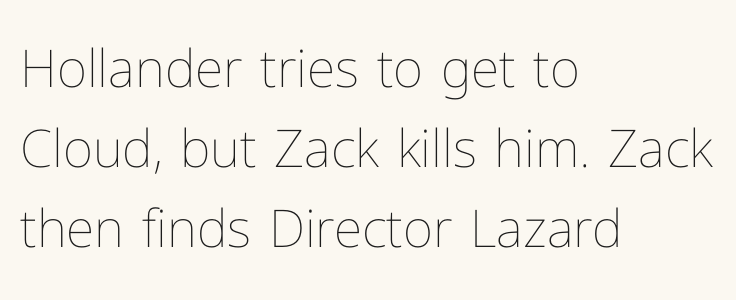
Vertical strokes here are truly vertical. Heaviness? Minimal to ordinary, like unemphasized prose. The line texture is even and compact thanks to regular tracking. Each line starts at the same left margin while the right side varies.
